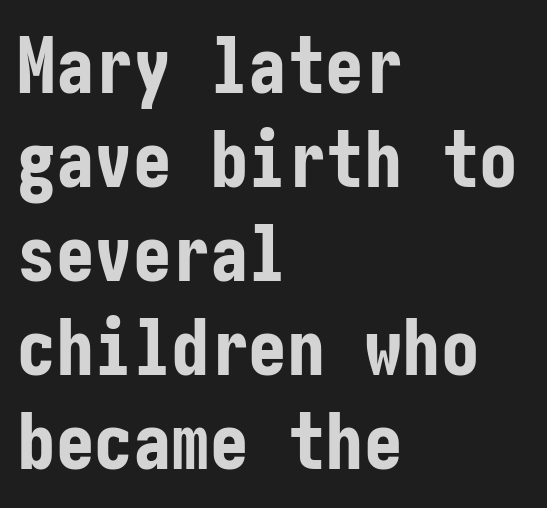
The strip under each line holds only bare page. The type family on display is of the sans-serif kind. Is the type bold? Yes — the strokes are clearly thick and heavy. Alignment: flush left. Characters follow at the spacing the type designer built in. The lettering holds an erect, upright posture throughout.
